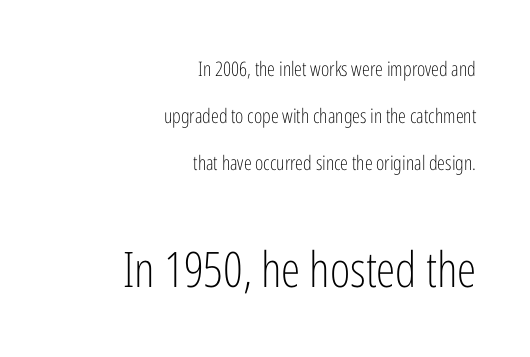
Descender tails drop into unmarked territory. The letters advance in unequal steps, a hallmark of proportional type. There is no visible air inserted between adjacent glyphs. Airy leading.
